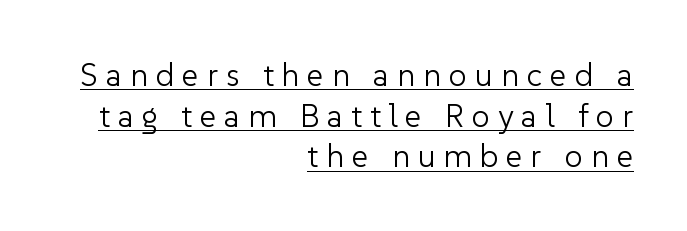
The image shows 32 px light sans-serif type, upright; set right-aligned, normal line spacing (1.27x), unusually wide letter spacing (+0.25 em), underlined; low stroke contrast and a medium x-height.
